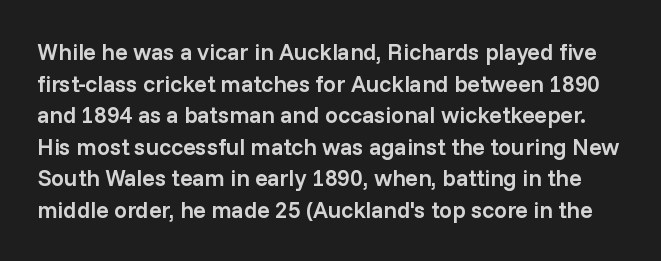
Q: Is the text bold? A: Semi-bold.
Q: Is the text italic (slanted)? A: No, it is upright.
Q: Is the text underlined? A: No.
Q: Is the spacing between letters normal or unusually wide? A: Normal.
Q: Is the spacing between lines tight, normal or loose? A: Normal.
